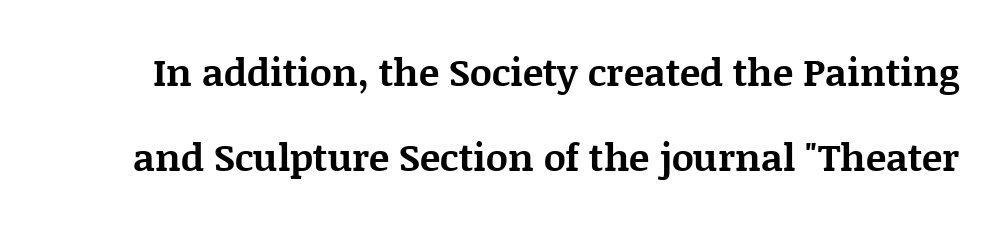
Q: Is the text bold? A: Yes.
Q: Is the text italic (slanted)? A: No, it is upright.
Q: Is the typeface a serif or a sans-serif typeface? A: Serif.
Q: Is the text underlined? A: No.
Q: Is the spacing between letters normal or unusually wide? A: Normal.
Q: Is the spacing between lines tight, normal or loose? A: Loose.
Q: Width (condensed, normal, or wide)? A: Normal.
Q: Stroke contrast? A: Medium.
Q: x-height? A: Large.
Q: Monospaced? A: No.
